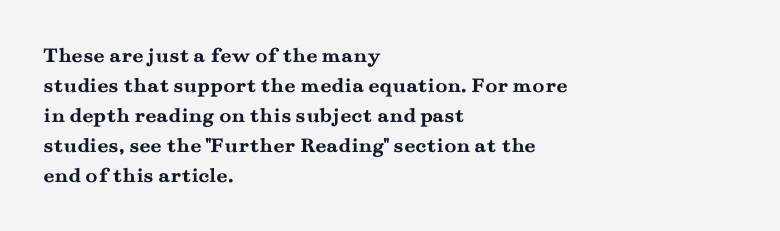
Italic: no, the glyphs are upright roman. Standard letterfit; no display-style spreading of the glyphs. Glance below the letters and you will spot only blank space. Its strokes are broad and dark, the hallmark of bold type.
